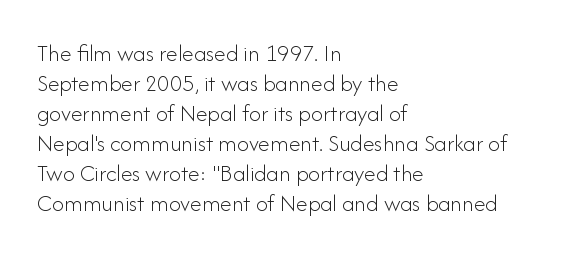
{"italic": "no", "bold": "no", "underline": "no", "align": "left", "line_spacing": "normal", "line_spacing_ratio": 1.25, "letter_spacing": "normal", "letter_spacing_em": 0.0, "glyph_px": 24}
